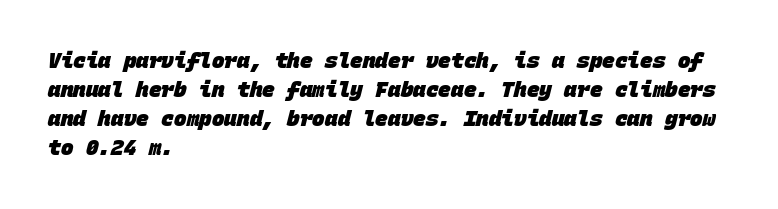
Q: Is the text bold? A: Yes.
Q: Is the text underlined? A: No.
Q: How is the paragraph aligned? A: Left-aligned.
Q: Is the spacing between letters normal or unusually wide? A: Normal.
Q: Is the spacing between lines tight, normal or loose? A: Normal.
